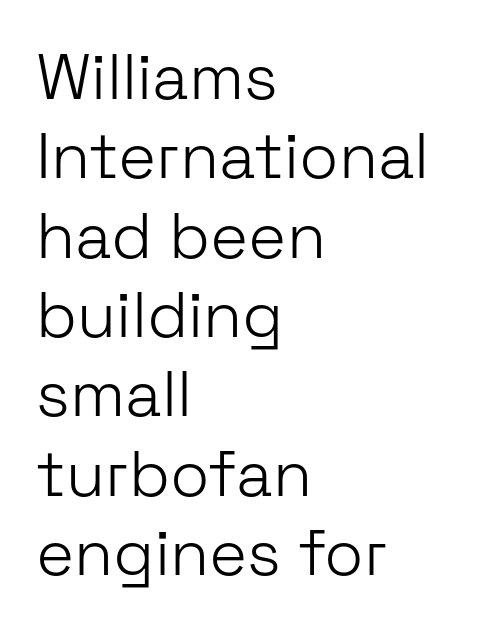
The string is rendered with underlining switched off. Is the type heavy? It reads as light-to-regular instead. You can tell it's not italic because the verticals are truly vertical. You can tell from the bare stems that sans-serif type was used. Honestly, the letter spacing is just normal — you wouldn't notice it. Caption: multi-line text, flush left, ragged right.
